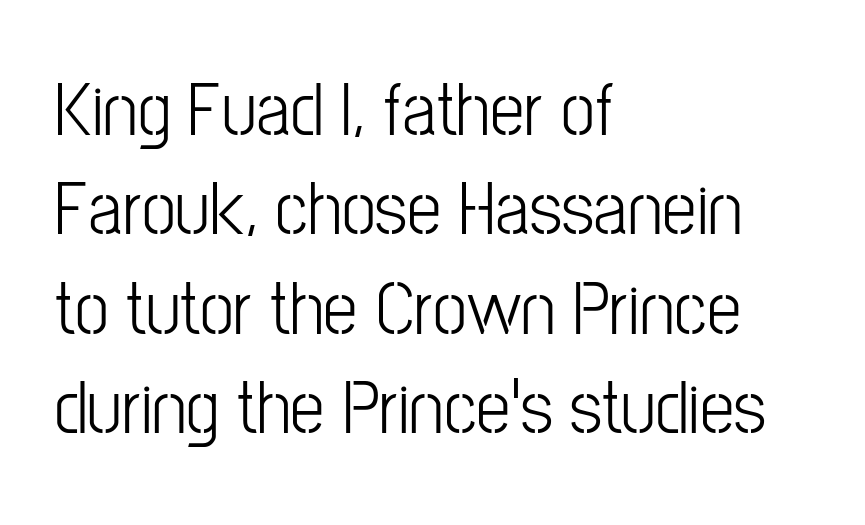
Letter spacing: default. Typographically, this falls in the sans-serif category. One glance says typical: line gaps are just what's usual. Just letters on the line, the space beneath them empty. Weight: in the light-to-regular range.
